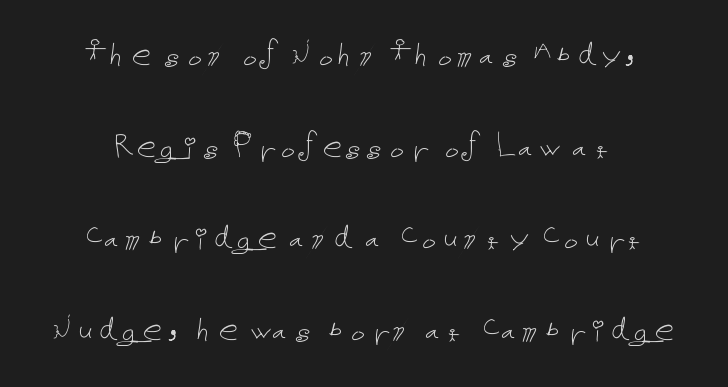
{"italic": "no", "bold": "no", "weight": "thin", "width": "normal", "stroke_contrast": "low", "x_height": "medium", "underline": "no", "align": "center", "line_spacing": "loose", "line_spacing_ratio": 2.35, "letter_spacing": "normal", "letter_spacing_em": 0.0, "glyph_px": 39}
